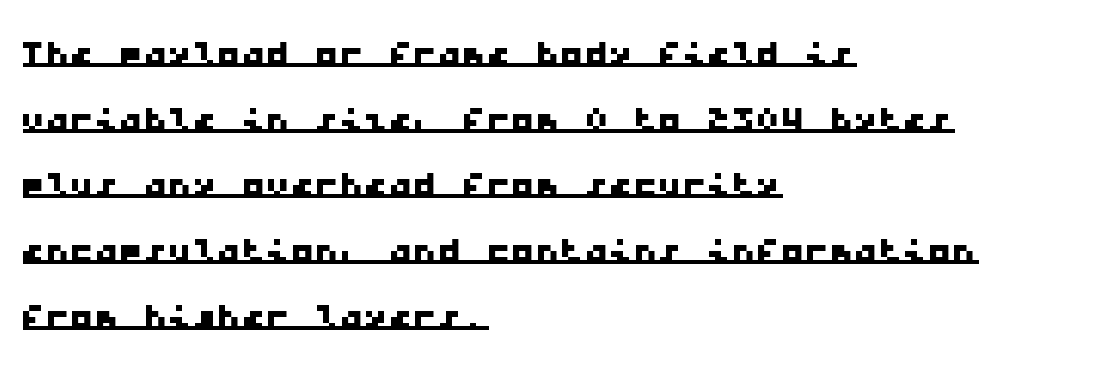
Q: Is the typeface a serif or a sans-serif typeface? A: Sans-serif.
Q: Is the text underlined? A: Yes.
Q: How is the paragraph aligned? A: Left-aligned.
Q: Is the spacing between letters normal or unusually wide? A: Normal.
Q: Is the spacing between lines tight, normal or loose? A: Normal.
Q: Width (condensed, normal, or wide)? A: Wide.
Q: Stroke contrast? A: Low.
Q: x-height? A: Medium.
Q: Monospaced? A: Yes.
